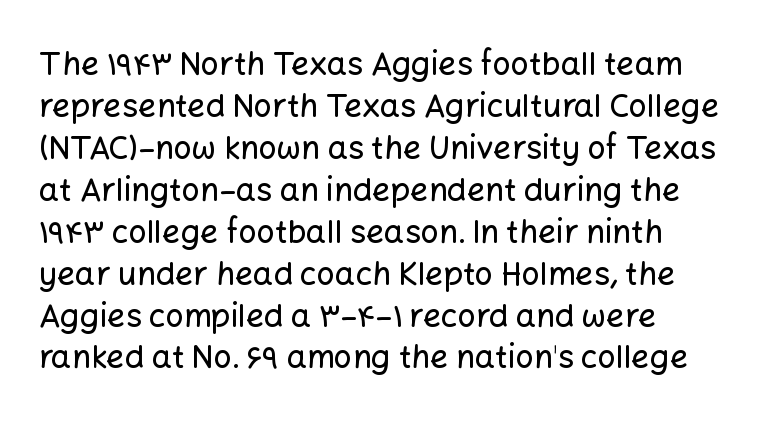
Q: Is the text italic (slanted)? A: No, it is upright.
Q: Is the typeface a serif or a sans-serif typeface? A: Sans-serif.
Q: Is the text underlined? A: No.
Q: Is the spacing between letters normal or unusually wide? A: Normal.
Q: Is the spacing between lines tight, normal or loose? A: Normal.
Q: Width (condensed, normal, or wide)? A: Normal.
Q: Stroke contrast? A: Low.
Q: x-height? A: Medium.
Q: Monospaced? A: No.
